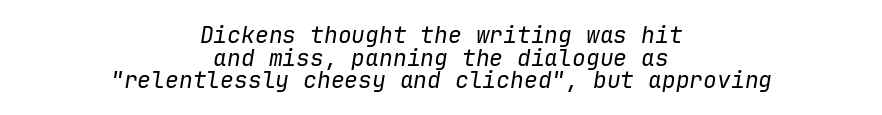
Q: Is the text bold? A: No.
Q: Is the text italic (slanted)? A: Yes, it leans right by about 9 degrees.
Q: Is the text underlined? A: No.
Q: How is the paragraph aligned? A: Centered.
Q: Is the spacing between letters normal or unusually wide? A: Normal.
Q: Is the spacing between lines tight, normal or loose? A: Tight.
